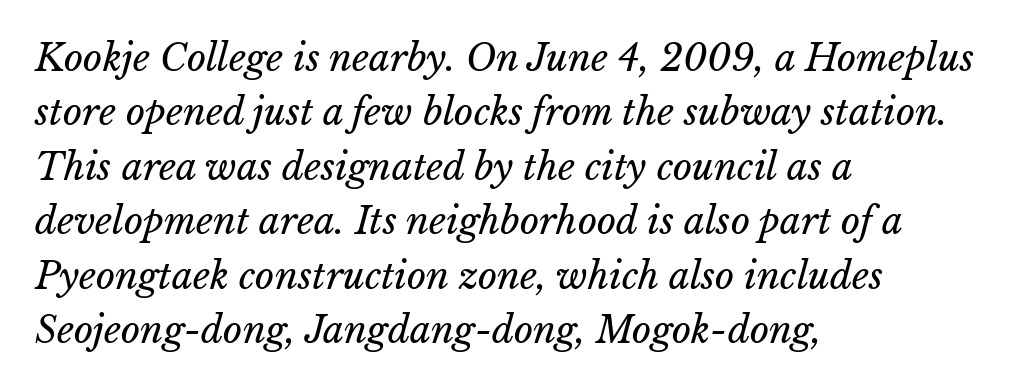
{"bold": "no", "weight": "regular", "width": "normal", "stroke_contrast": "low", "x_height": "medium", "monospaced": "no", "underline": "no", "align": "left", "line_spacing": "normal", "line_spacing_ratio": 1.47, "letter_spacing": "normal", "letter_spacing_em": 0.0, "glyph_px": 37}
